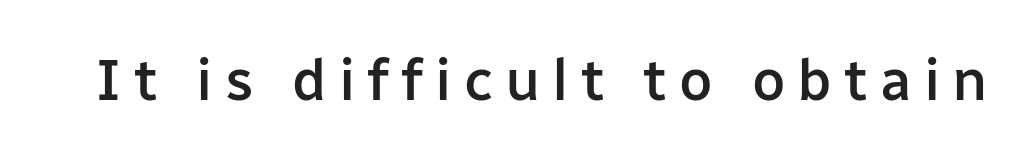
{"serif": "no", "italic": "no", "bold": "semi", "weight": "semibold", "width": "normal", "stroke_contrast": "low", "x_height": "medium", "monospaced": "no", "underline": "no", "letter_spacing": "wide", "letter_spacing_em": 0.21, "glyph_px": 58}
